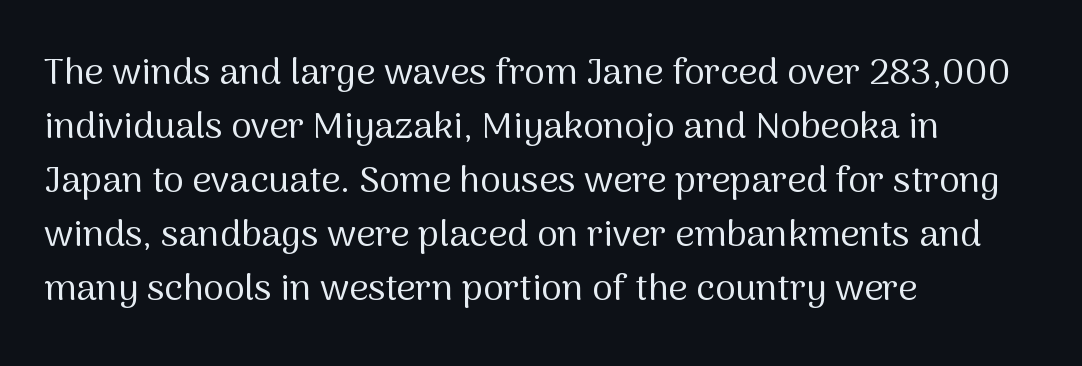
Q: Is the text bold? A: No.
Q: Is the text italic (slanted)? A: No, it is upright.
Q: Is the typeface a serif or a sans-serif typeface? A: Sans-serif.
Q: Is the text underlined? A: No.
Q: How is the paragraph aligned? A: Left-aligned.
Q: Is the spacing between letters normal or unusually wide? A: Normal.
Q: Is the spacing between lines tight, normal or loose? A: Normal.
Q: Width (condensed, normal, or wide)? A: Normal.
Q: Stroke contrast? A: Medium.
Q: x-height? A: Medium.
Q: Monospaced? A: No.
